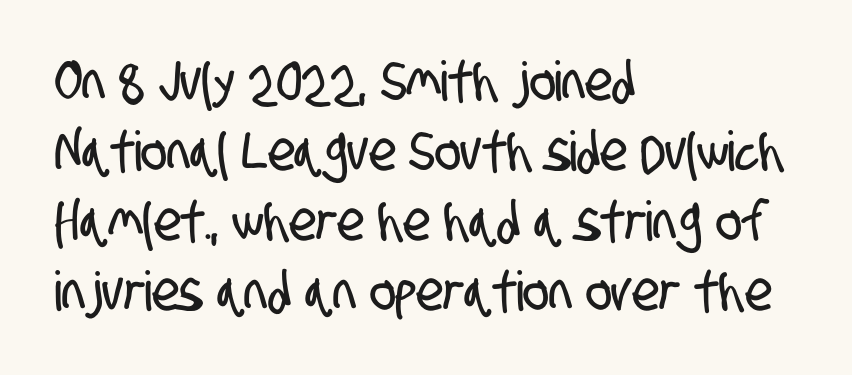
Q: Is the typeface a serif or a sans-serif typeface? A: Sans-serif.
Q: Is the text underlined? A: No.
Q: How is the paragraph aligned? A: Left-aligned.
Q: Is the spacing between letters normal or unusually wide? A: Normal.
Q: Is the spacing between lines tight, normal or loose? A: Normal.
Q: Width (condensed, normal, or wide)? A: Condensed.
Q: Stroke contrast? A: Low.
Q: x-height? A: Large.
Q: Monospaced? A: No.
